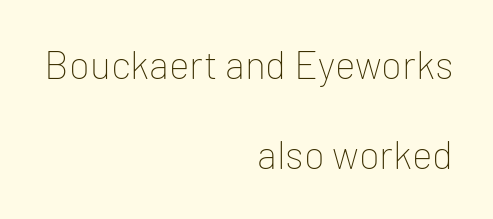
Successive baselines arrive slowly, with a big drop between each. Nope, no serifs anywhere on these letters. If you drew a line through each stem, it would be perfectly vertical. The typesetting does not lean heavy: it is not bold.
